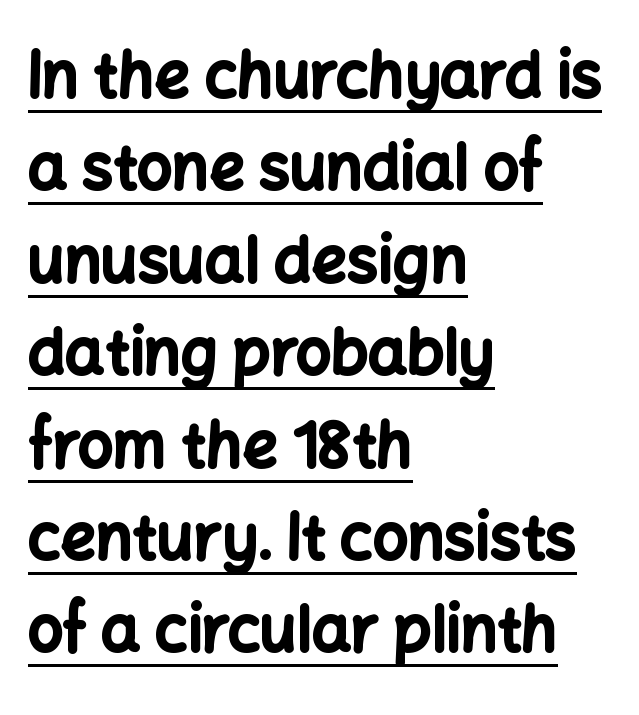
{"serif": "no", "italic": "no", "bold": "yes", "weight": "bold", "width": "normal", "stroke_contrast": "low", "x_height": "medium", "monospaced": "no", "underline": "yes", "align": "left", "line_spacing": "normal", "line_spacing_ratio": 1.49, "letter_spacing": "normal", "letter_spacing_em": 0.0, "glyph_px": 62}
